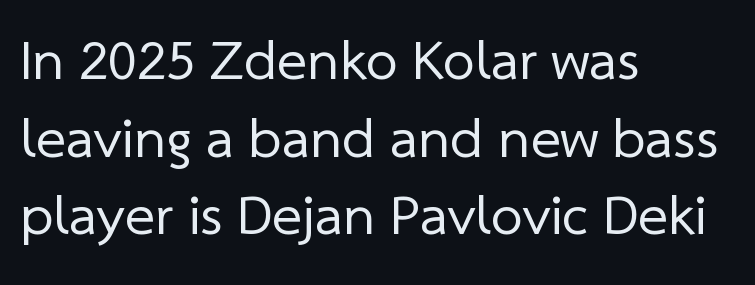
Grotesque or geometric, the face here clearly has no serifs. The font is comparable to plain body text, perhaps lighter. Descender tails drop into unmarked territory. Where is the straight margin? On the left. Standard letterfit; no display-style spreading of the glyphs.
